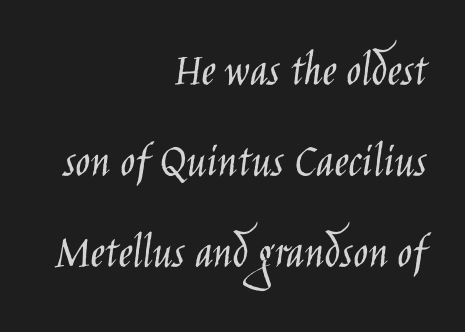
{"serif": "no", "bold": "no", "weight": "light", "width": "condensed", "stroke_contrast": "low", "x_height": "large", "monospaced": "no", "underline": "no", "align": "right", "line_spacing_ratio": 1.86, "letter_spacing": "normal", "letter_spacing_em": 0.0, "glyph_px": 49}
